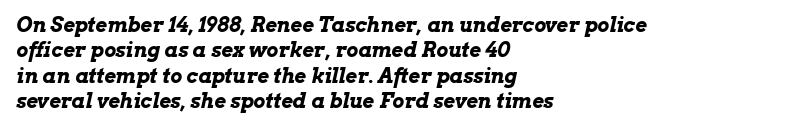
{"italic": "yes", "lean": "right", "slant_degrees": 13, "bold": "yes", "underline": "no", "align": "left", "line_spacing": "normal", "line_spacing_ratio": 1.27, "letter_spacing": "normal", "letter_spacing_em": 0.0, "glyph_px": 20}
